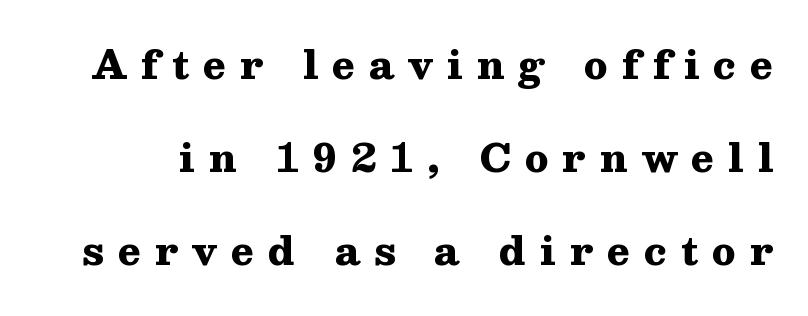
The image shows 38 px heavy, wide serif type, upright; set loose line spacing (2.45x), unusually wide letter spacing (+0.37 em), not underlined; medium stroke contrast and a medium x-height.
